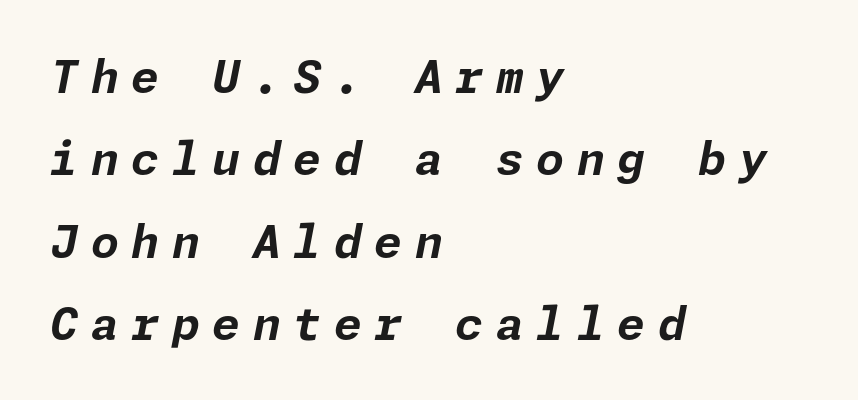
The image shows 45 px bold type, italic (leaning right); set left-aligned, line spacing 1.83x, unusually wide letter spacing (+0.28 em), not underlined; low stroke contrast and a medium x-height.
